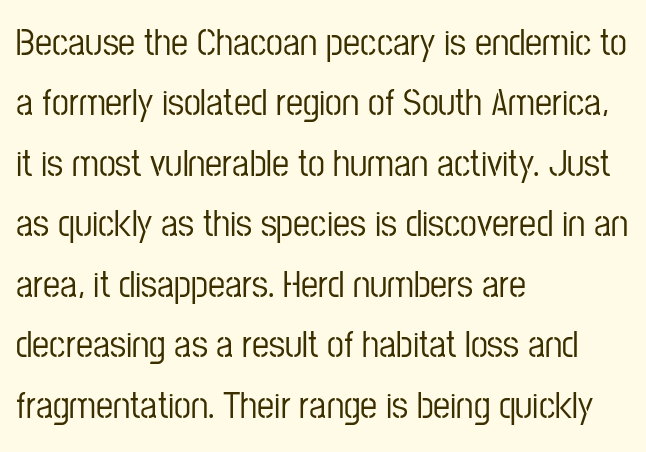
{"serif": "no", "italic": "no", "width": "condensed", "stroke_contrast": "low", "x_height": "medium", "monospaced": "no", "underline": "no", "align": "left", "line_spacing": "normal", "line_spacing_ratio": 1.59, "letter_spacing": "normal", "letter_spacing_em": 0.0, "glyph_px": 38}
